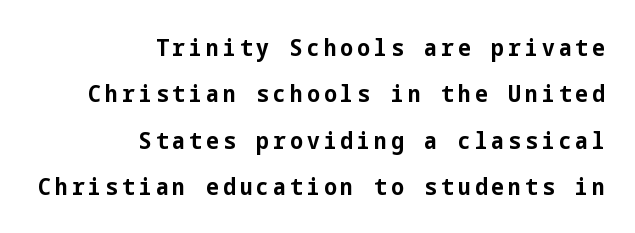
The image shows 24 px bold type, upright; set right-aligned, loose line spacing (1.93x), not underlined.
